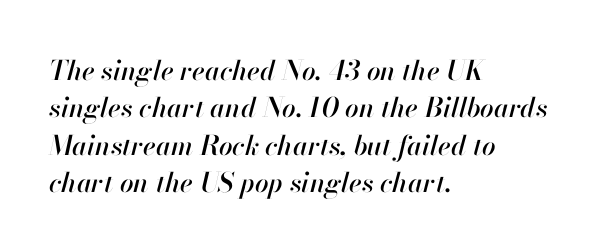
{"italic": "yes", "lean": "right", "slant_degrees": 13, "underline": "no", "align": "left", "line_spacing": "normal", "line_spacing_ratio": 1.38, "letter_spacing": "normal", "letter_spacing_em": 0.0, "glyph_px": 27}
